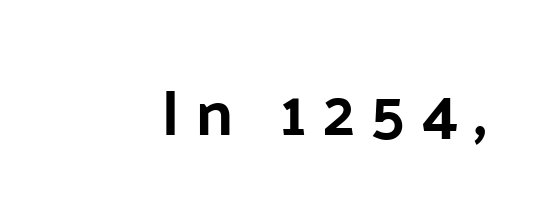
Q: Is the text bold? A: Yes.
Q: Is the text italic (slanted)? A: No, it is upright.
Q: Is the typeface a serif or a sans-serif typeface? A: Sans-serif.
Q: Is the text underlined? A: No.
Q: How is the paragraph aligned? A: Right-aligned.
Q: Is the spacing between letters normal or unusually wide? A: Unusually wide.
Q: Width (condensed, normal, or wide)? A: Normal.
Q: Stroke contrast? A: Low.
Q: x-height? A: Medium.
Q: Monospaced? A: No.
